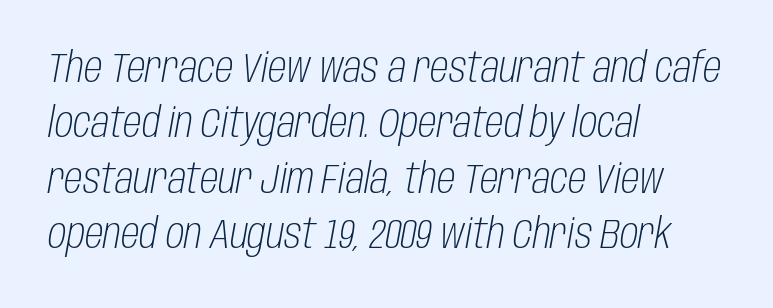
Q: Is the text bold? A: No.
Q: Is the text italic (slanted)? A: Yes, it leans right by about 10 degrees.
Q: Is the text underlined? A: No.
Q: How is the paragraph aligned? A: Left-aligned.
Q: Is the spacing between letters normal or unusually wide? A: Normal.
Q: Is the spacing between lines tight, normal or loose? A: Normal.
Q: Width (condensed, normal, or wide)? A: Condensed.
Q: Stroke contrast? A: Low.
Q: x-height? A: Large.
Q: Monospaced? A: No.
